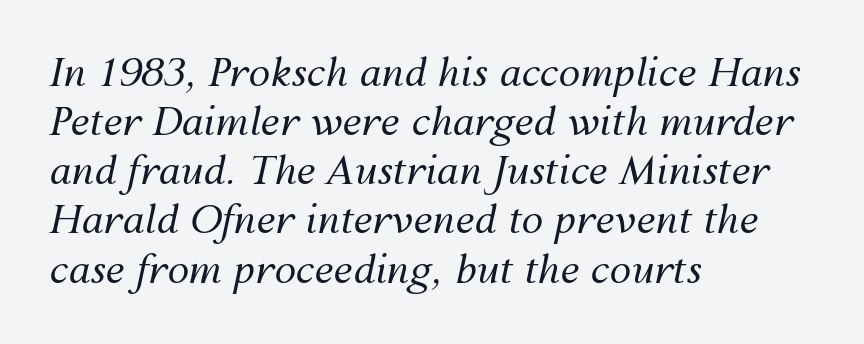
The image shows 39 px regular-weight type, italic (leaning right); set left-aligned, normal line spacing (1.26x), normal letter spacing, not underlined; medium stroke contrast and a medium x-height.
